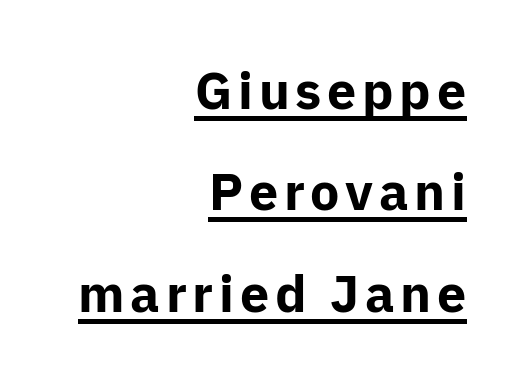
Q: Is the text bold? A: Yes.
Q: Is the text italic (slanted)? A: No, it is upright.
Q: Is the typeface a serif or a sans-serif typeface? A: Sans-serif.
Q: Is the text underlined? A: Yes.
Q: How is the paragraph aligned? A: Right-aligned.
Q: Is the spacing between lines tight, normal or loose? A: Loose.
Q: Width (condensed, normal, or wide)? A: Normal.
Q: Stroke contrast? A: Low.
Q: x-height? A: Medium.
Q: Monospaced? A: No.
